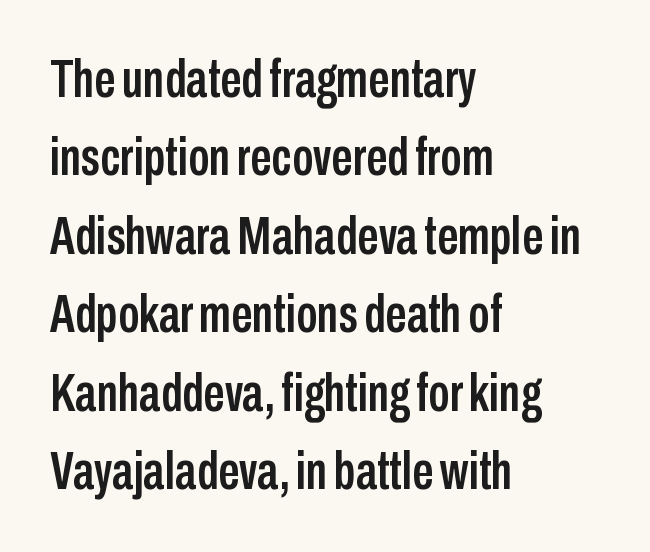
Here the designer chose a conventional face with non-uniform glyph widths. You can tell from the bare stems that sans-serif type was used. The setting favours the left margin, as ordinary paragraphs usually do. The letterforms sit shoulder to shoulder at normal distance. A typesetter would call this leading conventional body-copy spacing.
